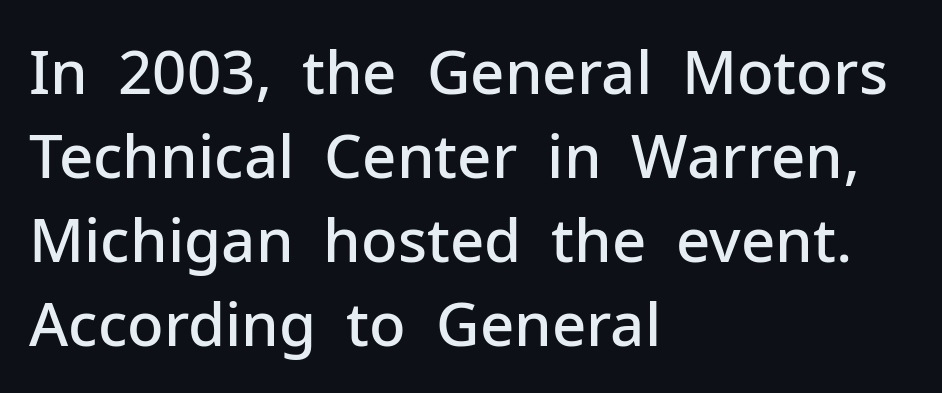
The image shows 60 px semibold sans-serif type, upright; set left-aligned, normal line spacing (1.4x), normal letter spacing, not underlined; low stroke contrast and a medium x-height.
